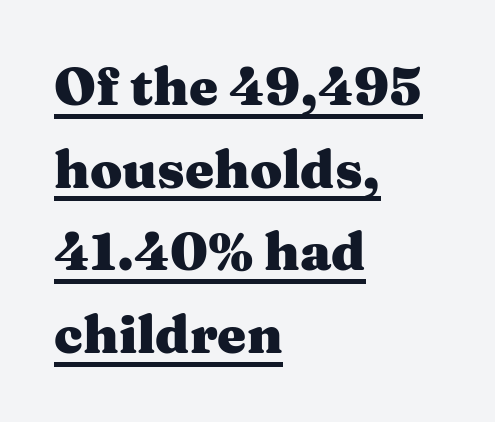
Q: Is the text bold? A: Yes.
Q: Is the text italic (slanted)? A: No, it is upright.
Q: Is the typeface a serif or a sans-serif typeface? A: Serif.
Q: Is the text underlined? A: Yes.
Q: How is the paragraph aligned? A: Left-aligned.
Q: Is the spacing between letters normal or unusually wide? A: Normal.
Q: Is the spacing between lines tight, normal or loose? A: Normal.
Q: Width (condensed, normal, or wide)? A: Wide.
Q: Stroke contrast? A: Medium.
Q: x-height? A: Medium.
Q: Monospaced? A: No.
